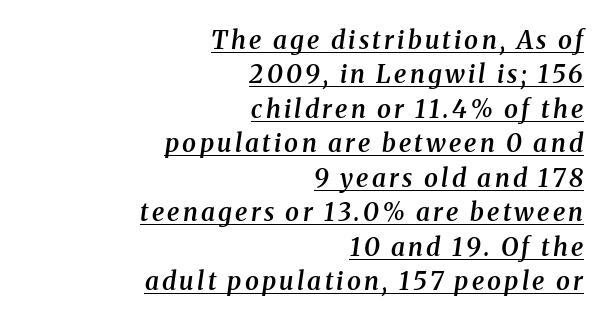
Italic: yes, the glyphs are oblique. The glyphs are accompanied by a horizontal stroke just below them. The vertical gap from one line to the next is medium. Visually the block forms a straight wall on the right and a jagged coastline on the left.
